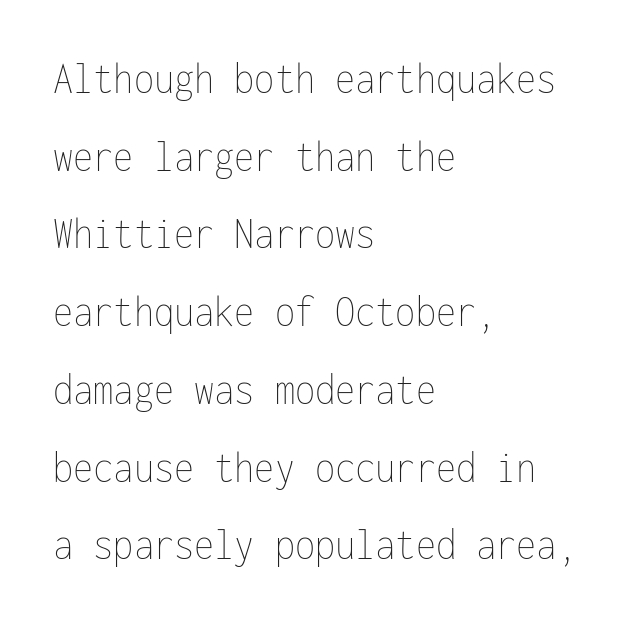
This reads as an unemphasized weight, regular at the heaviest. Rule under the text: the space is simply empty. You could count columns in this text — the font is strictly monospaced. Line starts are locked; line ends wander. Baseline-to-baseline distance is the conventional proportion of letter height. Quick note: not italic, upright.
